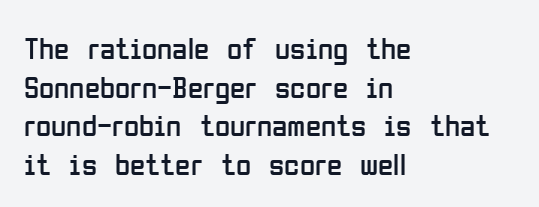
Quick note: underline off. A typesetter would call this zero additional tracking. Stems and bowls with no extra thickness — not bold. Notice how the stems are strictly vertical — no italics here. If you measured baseline to baseline, you'd find a middling distance. The glyphs in this specimen are sans serif.
